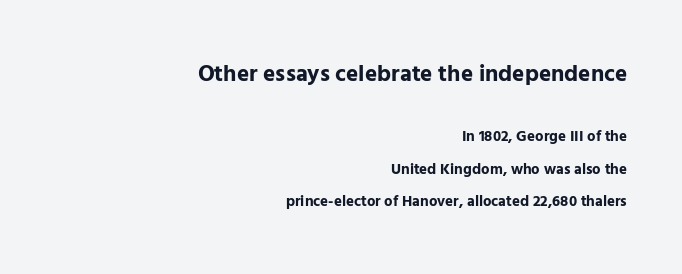
{"italic": "no", "bold": "yes", "underline": "no", "align": "right", "line_spacing": "loose", "line_spacing_ratio": 2.19, "letter_spacing": "normal", "letter_spacing_em": 0.0, "larger_block": "first", "size_ratio": 1.53, "glyph_px": 23}
